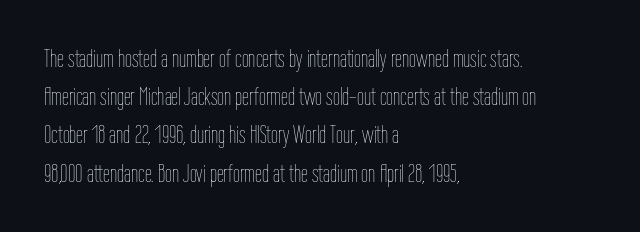
Q: Is the text bold? A: No.
Q: Is the text italic (slanted)? A: No, it is upright.
Q: Is the text underlined? A: No.
Q: How is the paragraph aligned? A: Left-aligned.
Q: Is the spacing between letters normal or unusually wide? A: Normal.
Q: Is the spacing between lines tight, normal or loose? A: Normal.
